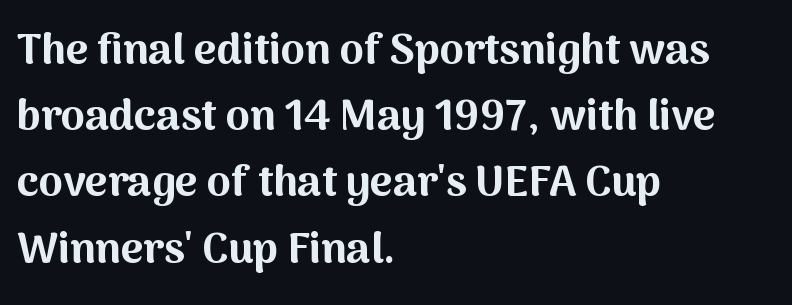
The image shows 43 px bold sans-serif type, upright; set left-aligned, normal line spacing (1.54x), normal letter spacing, not underlined; medium stroke contrast and a medium x-height.
